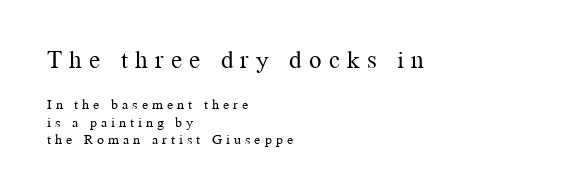
Reading top to bottom, the characters get smaller at the block break. Display-style spreading of the glyphs; the letterfit is very open. Typeset ragged right — the left edge is the straight one. The type sits square on the baseline with zero lean.
